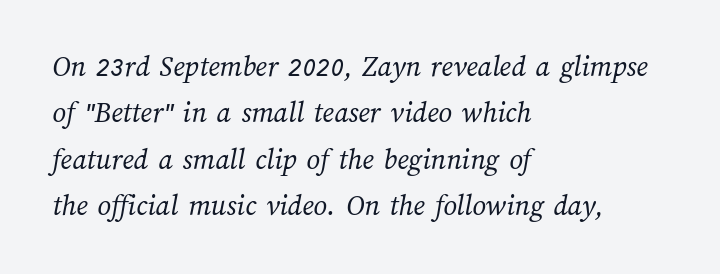
The image shows 30 px regular-weight type; set left-aligned, normal line spacing (1.55x), normal letter spacing, not underlined; medium stroke contrast and a medium x-height.
